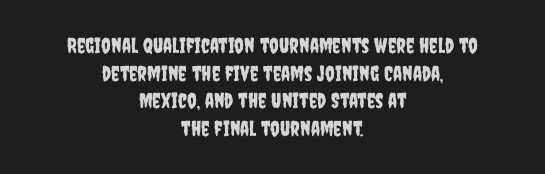
The image shows 21 px text type, upright; set centered, normal line spacing (1.31x), normal letter spacing, not underlined.
